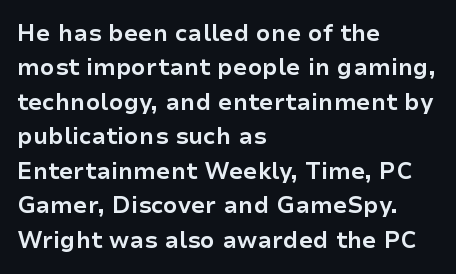
Q: Is the text bold? A: Yes.
Q: Is the text italic (slanted)? A: No, it is upright.
Q: Is the text underlined? A: No.
Q: How is the paragraph aligned? A: Left-aligned.
Q: Is the spacing between letters normal or unusually wide? A: Normal.
Q: Is the spacing between lines tight, normal or loose? A: Normal.
